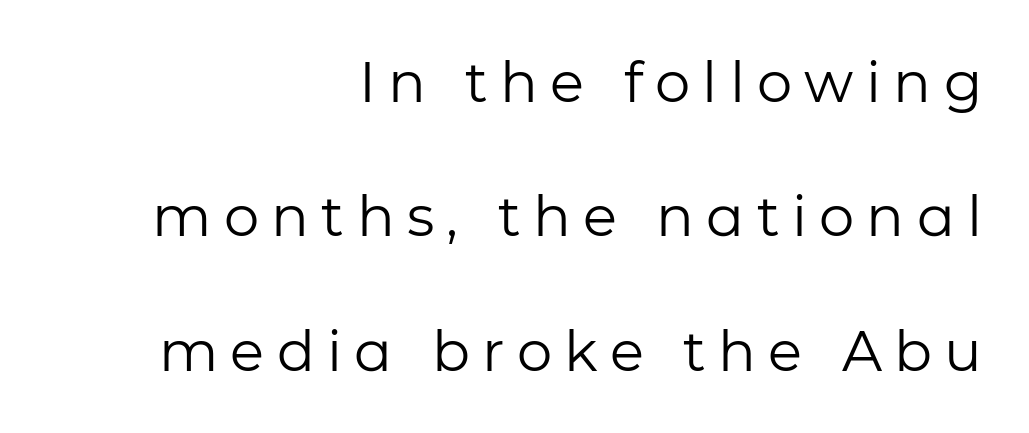
Q: Is the text bold? A: No.
Q: Is the text italic (slanted)? A: No, it is upright.
Q: Is the typeface a serif or a sans-serif typeface? A: Sans-serif.
Q: Is the text underlined? A: No.
Q: How is the paragraph aligned? A: Right-aligned.
Q: Is the spacing between letters normal or unusually wide? A: Unusually wide.
Q: Is the spacing between lines tight, normal or loose? A: Loose.
Q: Width (condensed, normal, or wide)? A: Normal.
Q: Stroke contrast? A: Low.
Q: x-height? A: Medium.
Q: Monospaced? A: No.
